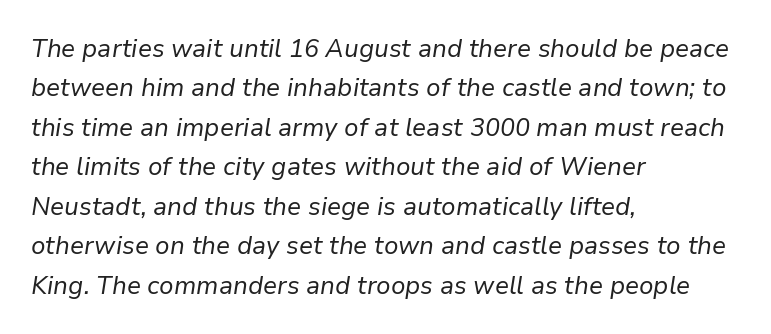
{"italic": "yes", "lean": "right", "slant_degrees": 9, "bold": "no", "underline": "no", "align": "left", "line_spacing": "normal", "line_spacing_ratio": 1.58, "letter_spacing": "normal", "letter_spacing_em": 0.0, "glyph_px": 25}
